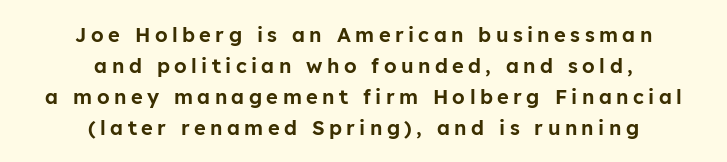
The image shows 20 px text type, upright; set centered, normal line spacing (1.55x), unusually wide letter spacing (+0.22 em), not underlined.
